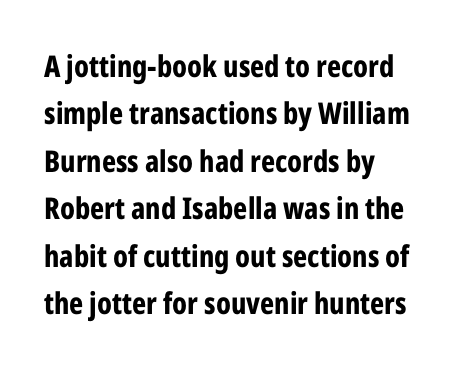
Is there any slant? The stems are plumb. Font category for this specimen: sans-serif. Caption: bold face, heavy strokes. Words float on clear page, feet unadorned. The face used here is proportionally spaced, like ordinary book or web type.
